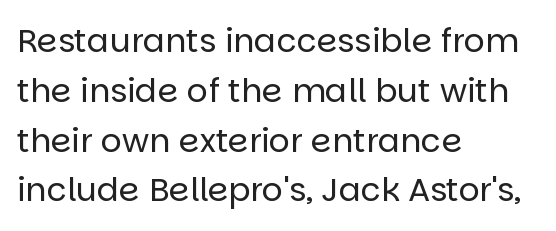
{"serif": "no", "italic": "no", "bold": "no", "weight": "regular", "width": "normal", "stroke_contrast": "low", "x_height": "large", "monospaced": "no", "underline": "no", "align": "left", "line_spacing": "normal", "line_spacing_ratio": 1.51, "letter_spacing": "normal", "letter_spacing_em": 0.0, "glyph_px": 33}
